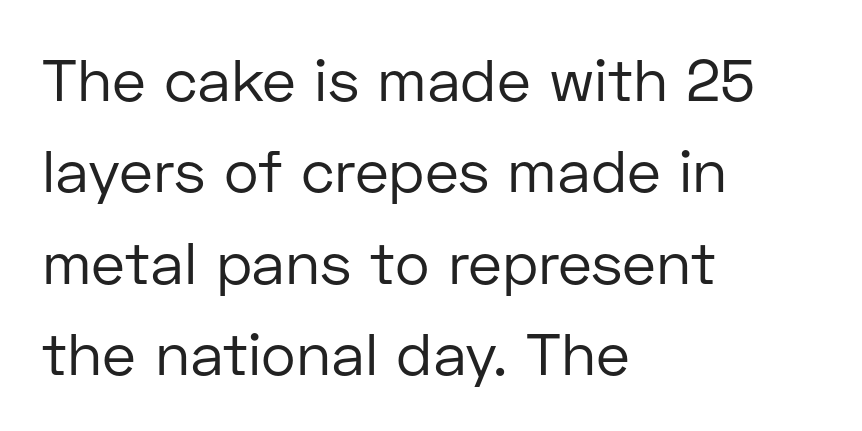
Q: Is the text bold? A: No.
Q: Is the text italic (slanted)? A: No, it is upright.
Q: Is the typeface a serif or a sans-serif typeface? A: Sans-serif.
Q: Is the text underlined? A: No.
Q: How is the paragraph aligned? A: Left-aligned.
Q: Is the spacing between letters normal or unusually wide? A: Normal.
Q: Is the spacing between lines tight, normal or loose? A: Normal.
Q: Width (condensed, normal, or wide)? A: Normal.
Q: Stroke contrast? A: Low.
Q: x-height? A: Medium.
Q: Monospaced? A: No.
